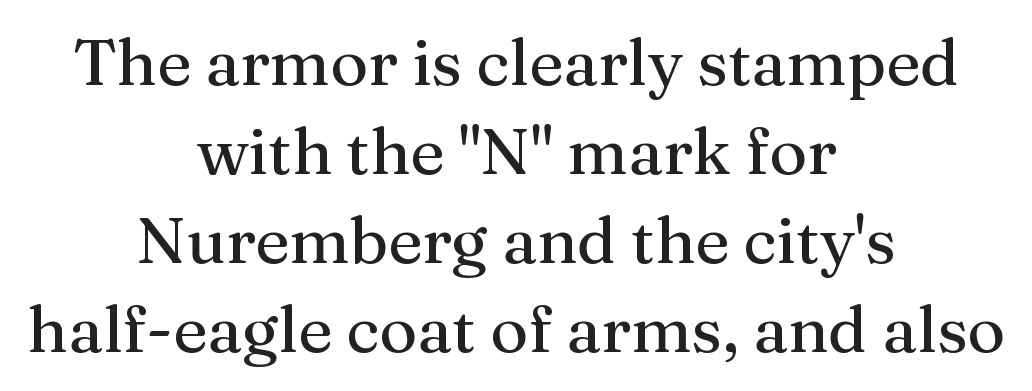
The image shows 65 px serif type, upright; set centered, normal line spacing (1.37x), normal letter spacing, not underlined; medium stroke contrast and a medium x-height.
